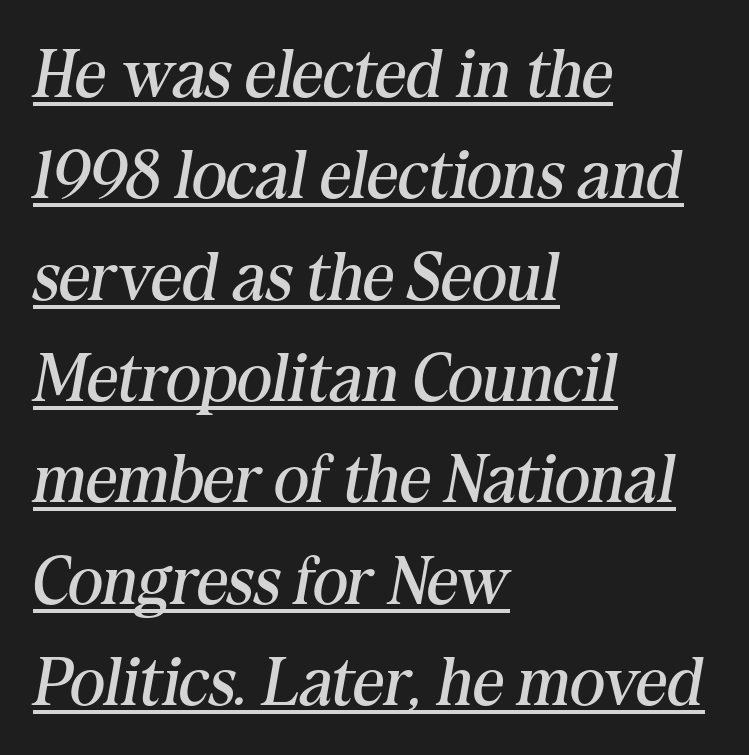
{"serif": "yes", "italic": "yes", "lean": "right", "slant_degrees": 10, "bold": "no", "weight": "regular", "width": "normal", "stroke_contrast": "medium", "x_height": "medium", "monospaced": "no", "underline": "yes", "align": "left", "line_spacing": "normal", "line_spacing_ratio": 1.49, "letter_spacing": "normal", "letter_spacing_em": 0.0, "glyph_px": 68}
